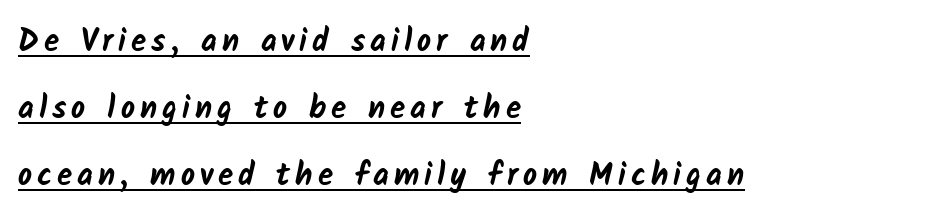
Caption: bold face, heavy strokes. Visually the block forms a straight wall on the left and a jagged coastline on the right. Letterform terminals end flat and unadorned throughout the passage. This sample has the flowing, uneven cadence of proportional lettering.
